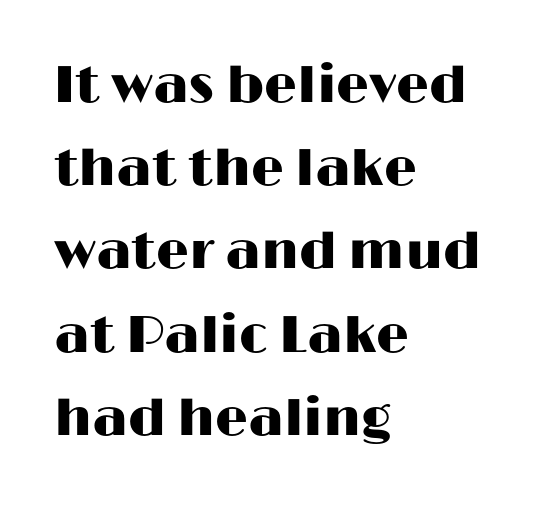
{"serif": "no", "italic": "no", "width": "wide", "stroke_contrast": "high", "x_height": "medium", "monospaced": "no", "underline": "no", "align": "left", "line_spacing": "normal", "line_spacing_ratio": 1.6, "letter_spacing": "normal", "letter_spacing_em": 0.0, "glyph_px": 52}
